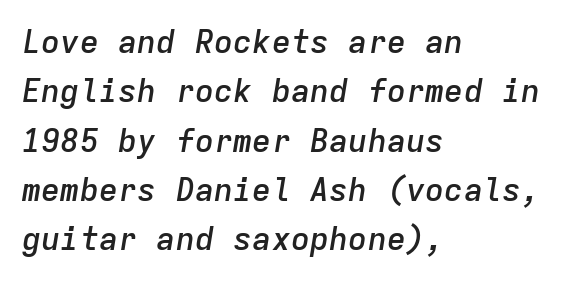
Q: Is the text bold? A: Semi-bold.
Q: Is the text italic (slanted)? A: Yes, it leans right by about 9 degrees.
Q: Is the text underlined? A: No.
Q: How is the paragraph aligned? A: Left-aligned.
Q: Is the spacing between letters normal or unusually wide? A: Normal.
Q: Is the spacing between lines tight, normal or loose? A: Normal.
Q: Width (condensed, normal, or wide)? A: Normal.
Q: Stroke contrast? A: Low.
Q: x-height? A: Medium.
Q: Monospaced? A: Yes.
